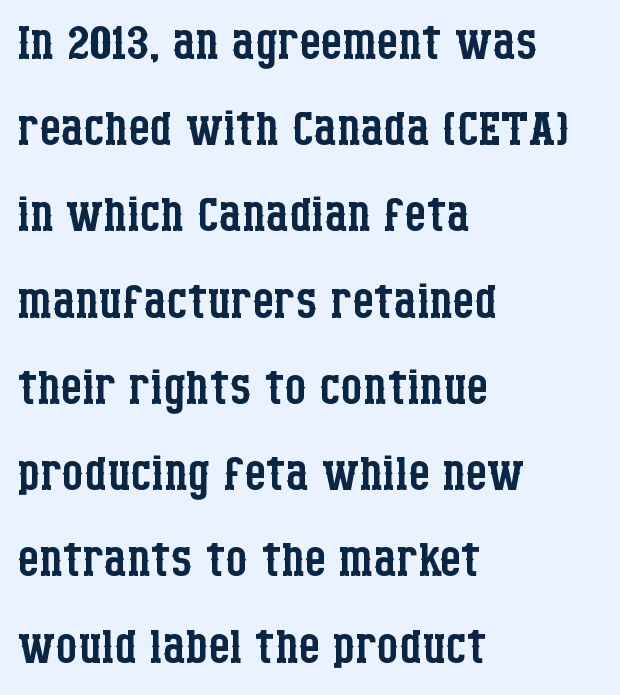
The block of text has a typical density, with ordinary space between rows. The horizontal fit of the characters is conventional and even. A light-to-regular cut is what we see here. Is this a fixed-width face? No — the glyphs have proportional, varying widths.
